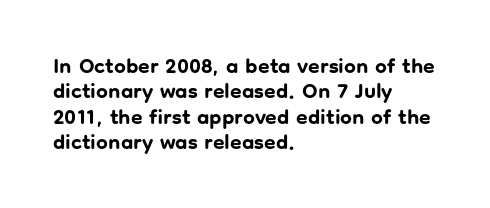
Q: Is the text bold? A: Yes.
Q: Is the text italic (slanted)? A: No, it is upright.
Q: Is the text underlined? A: No.
Q: How is the paragraph aligned? A: Left-aligned.
Q: Is the spacing between letters normal or unusually wide? A: Normal.
